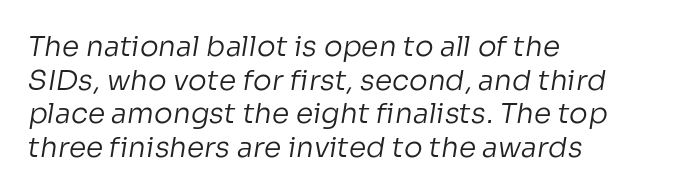
Q: Is the text bold? A: No.
Q: Is the typeface a serif or a sans-serif typeface? A: Sans-serif.
Q: Is the text underlined? A: No.
Q: How is the paragraph aligned? A: Left-aligned.
Q: Is the spacing between letters normal or unusually wide? A: Normal.
Q: Width (condensed, normal, or wide)? A: Normal.
Q: Stroke contrast? A: Low.
Q: x-height? A: Medium.
Q: Monospaced? A: No.
